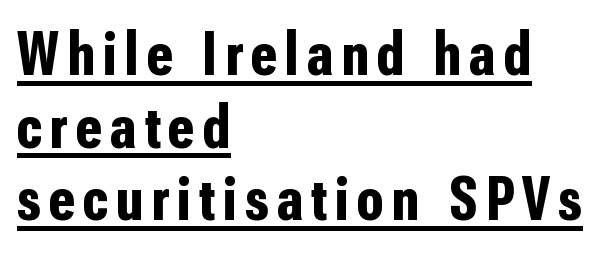
Do the letters lean? They stand straight. Caption: lettering with a line underneath. Here the designer chose a conventional face with non-uniform glyph widths. Leftover space on each line is placed entirely after the last word. The font is running at its bold setting. Regarding serifs, this sample does without them.
